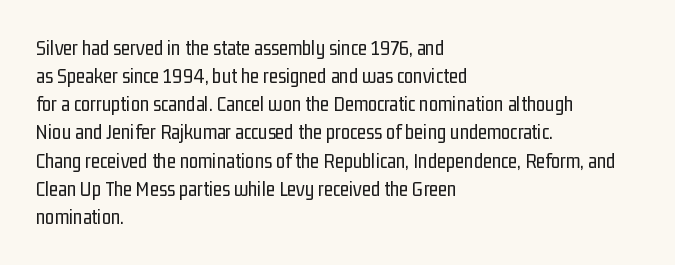
{"italic": "no", "bold": "no", "underline": "no", "align": "left", "line_spacing": "normal", "line_spacing_ratio": 1.34, "letter_spacing": "normal", "letter_spacing_em": 0.0, "glyph_px": 21}
